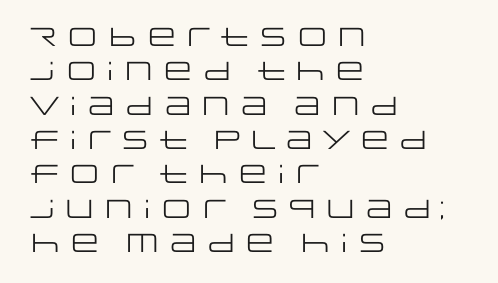
{"italic": "no", "bold": "no", "underline": "no", "align": "left", "line_spacing": "normal", "line_spacing_ratio": 1.32, "letter_spacing": "normal", "letter_spacing_em": 0.0, "glyph_px": 26}
